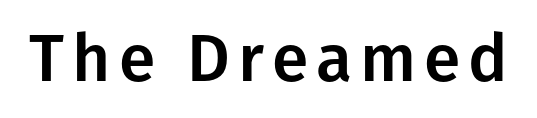
{"serif": "no", "italic": "no", "width": "normal", "stroke_contrast": "low", "x_height": "medium", "monospaced": "no", "underline": "no", "glyph_px": 66}
